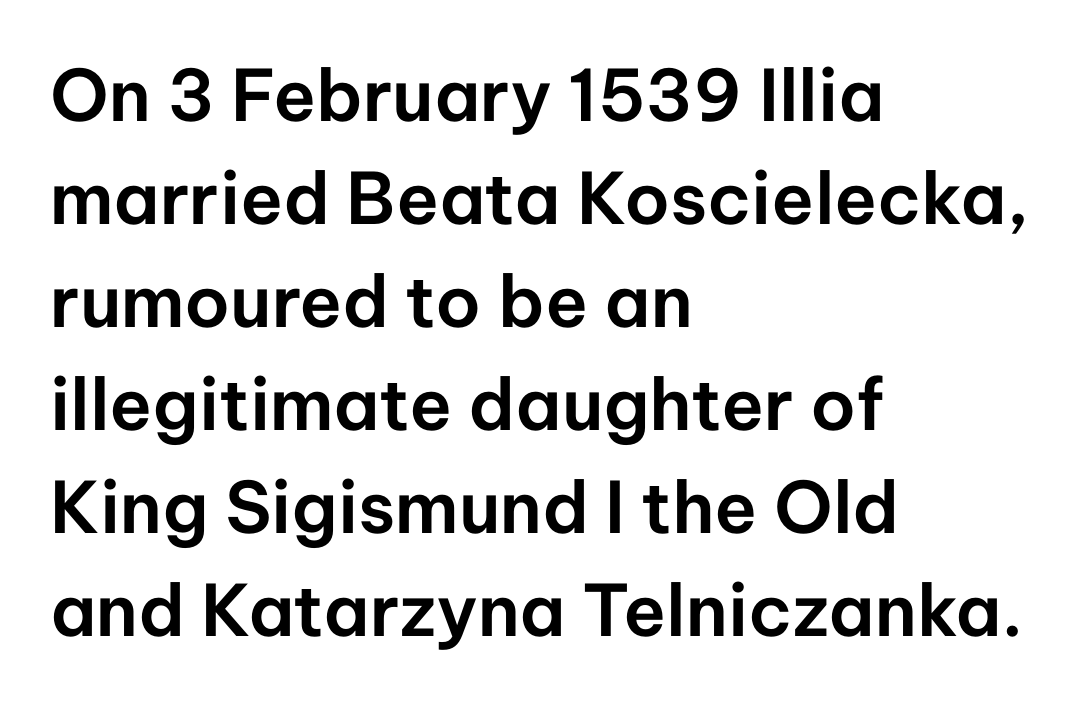
Q: Is the text italic (slanted)? A: No, it is upright.
Q: Is the typeface a serif or a sans-serif typeface? A: Sans-serif.
Q: Is the text underlined? A: No.
Q: How is the paragraph aligned? A: Left-aligned.
Q: Is the spacing between letters normal or unusually wide? A: Normal.
Q: Is the spacing between lines tight, normal or loose? A: Normal.
Q: Width (condensed, normal, or wide)? A: Normal.
Q: Stroke contrast? A: Low.
Q: x-height? A: Medium.
Q: Monospaced? A: No.
